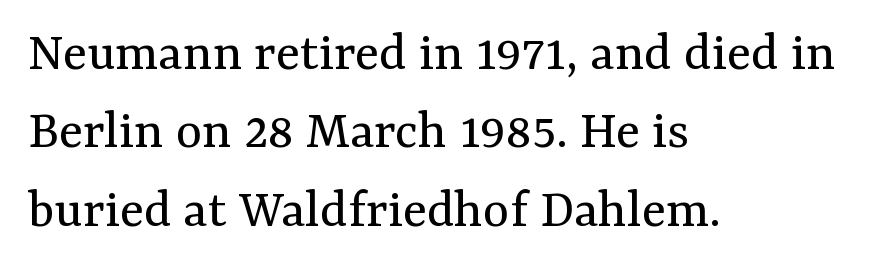
The image shows 56 px regular-weight serif type, upright; set left-aligned, normal line spacing (1.4x), normal letter spacing, not underlined; medium stroke contrast and a medium x-height.
